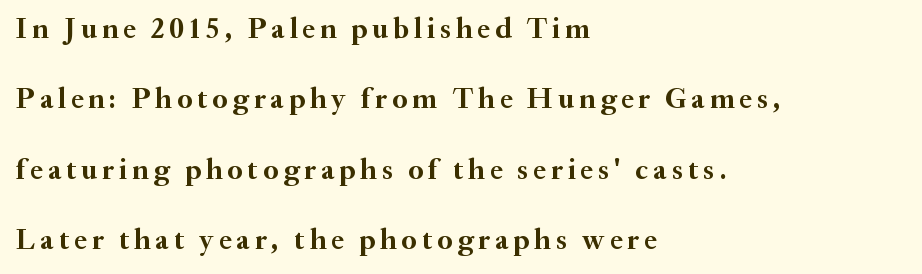
The image shows 29 px semibold serif type, upright; set left-aligned, loose line spacing (2.43x), not underlined; medium stroke contrast and a small x-height.
